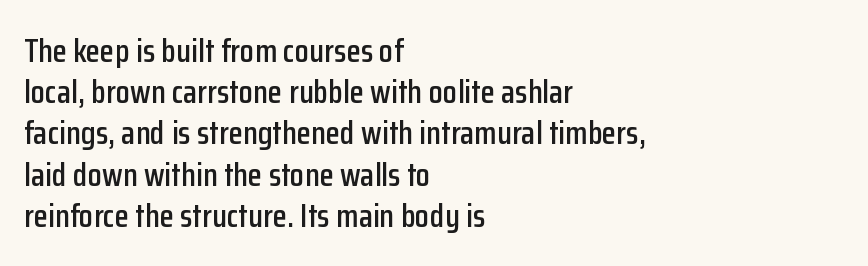
The image shows 33 px condensed sans-serif type, upright; set left-aligned, normal line spacing (1.25x), normal letter spacing, not underlined; low stroke contrast and a medium x-height.
